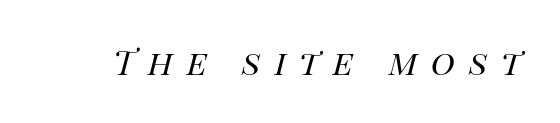
Q: Is the text bold? A: No.
Q: Is the text italic (slanted)? A: Yes, it leans right by about 14 degrees.
Q: Is the text underlined? A: No.
Q: Is the spacing between letters normal or unusually wide? A: Unusually wide.
Q: Width (condensed, normal, or wide)? A: Normal.
Q: Stroke contrast? A: High.
Q: x-height? A: Large.
Q: Monospaced? A: No.
